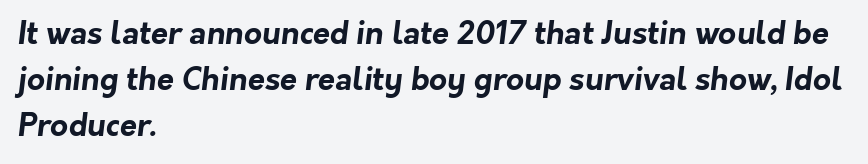
Q: Is the text bold? A: Yes.
Q: Is the typeface a serif or a sans-serif typeface? A: Sans-serif.
Q: Is the text underlined? A: No.
Q: How is the paragraph aligned? A: Left-aligned.
Q: Is the spacing between letters normal or unusually wide? A: Normal.
Q: Is the spacing between lines tight, normal or loose? A: Normal.
Q: Width (condensed, normal, or wide)? A: Normal.
Q: Stroke contrast? A: Low.
Q: x-height? A: Medium.
Q: Monospaced? A: No.
